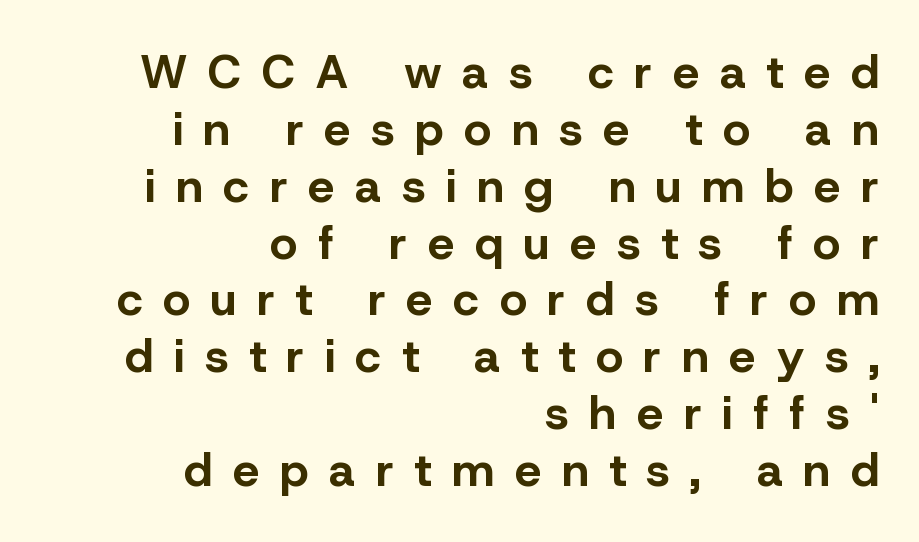
The image shows 47 px bold sans-serif type, upright; set right-aligned, line spacing 1.21x, unusually wide letter spacing (+0.44 em), not underlined; low stroke contrast and a medium x-height.
